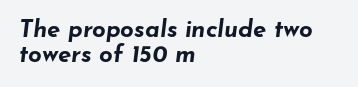
Q: Is the text bold? A: Yes.
Q: Is the text italic (slanted)? A: Yes, it leans right by about 7 degrees.
Q: Is the text underlined? A: No.
Q: How is the paragraph aligned? A: Left-aligned.
Q: Is the spacing between letters normal or unusually wide? A: Normal.
Q: Is the spacing between lines tight, normal or loose? A: Tight.
